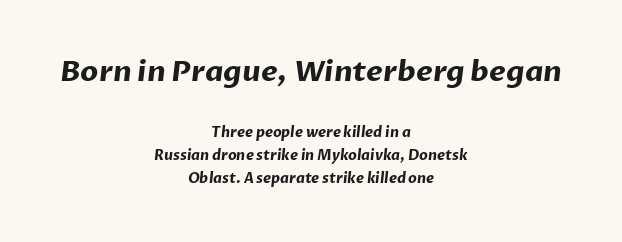
{"serif": "no", "bold": "yes", "weight": "bold", "width": "normal", "stroke_contrast": "low", "x_height": "medium", "monospaced": "no", "underline": "no", "align": "center", "line_spacing": "normal", "line_spacing_ratio": 1.65, "letter_spacing": "normal", "letter_spacing_em": 0.0, "larger_block": "first", "size_ratio": 2.07, "glyph_px": 29}
